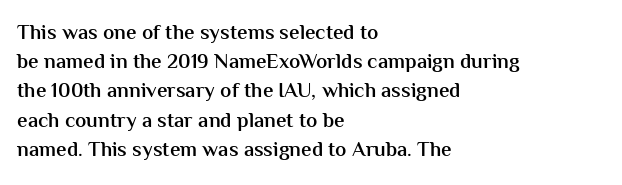
{"italic": "no", "bold": "semi", "underline": "no", "align": "left", "line_spacing": "normal", "line_spacing_ratio": 1.39, "letter_spacing": "normal", "letter_spacing_em": 0.0, "glyph_px": 21}
